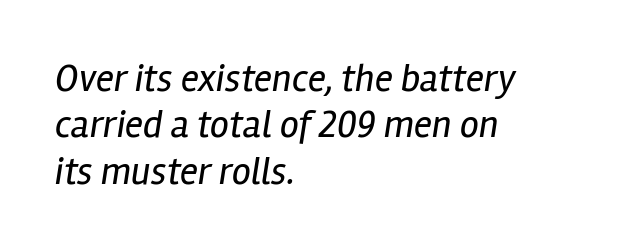
{"italic": "yes", "lean": "right", "slant_degrees": 12, "bold": "no", "weight": "regular", "width": "condensed", "stroke_contrast": "low", "x_height": "medium", "monospaced": "no", "underline": "no", "align": "left", "line_spacing_ratio": 1.22, "letter_spacing": "normal", "letter_spacing_em": 0.0, "glyph_px": 38}
